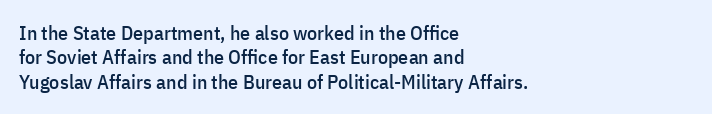
The image shows 20 px text type, upright; set left-aligned, line spacing 1.22x, normal letter spacing, not underlined.
